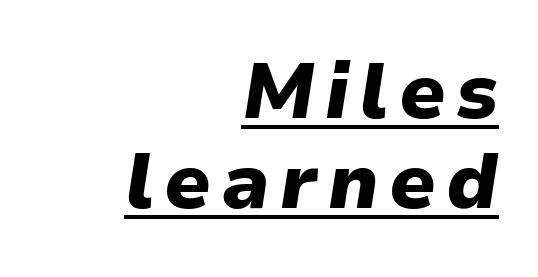
The image shows 77 px heavy type, italic (leaning right); set right-aligned, line spacing 1.17x, underlined; low stroke contrast and a medium x-height.
